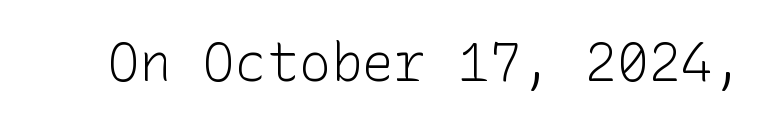
{"serif": "no", "italic": "no", "bold": "no", "weight": "light", "width": "normal", "stroke_contrast": "low", "x_height": "medium", "underline": "no", "letter_spacing": "normal", "letter_spacing_em": 0.0, "glyph_px": 53}
